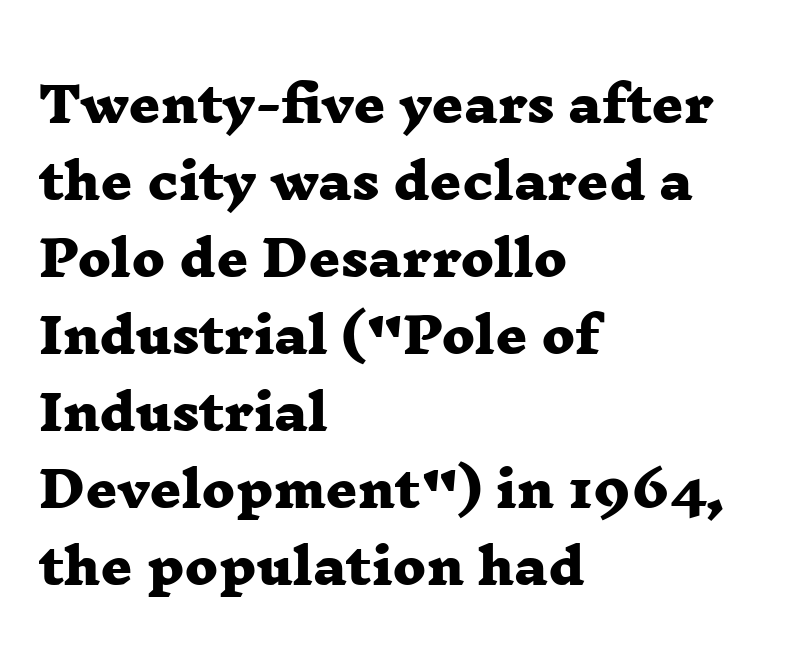
The image shows 49 px heavy, wide serif type; set left-aligned, normal line spacing (1.57x), normal letter spacing, not underlined; low stroke contrast and a medium x-height.
